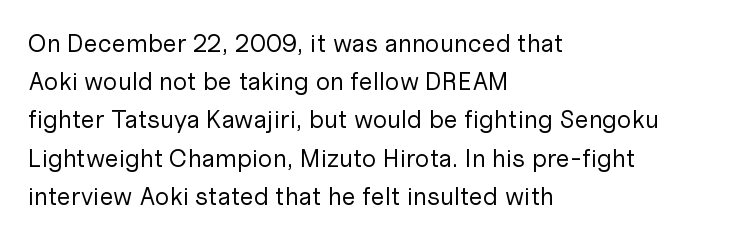
The image shows 25 px text type, upright; set left-aligned, normal line spacing (1.53x), normal letter spacing, not underlined.
